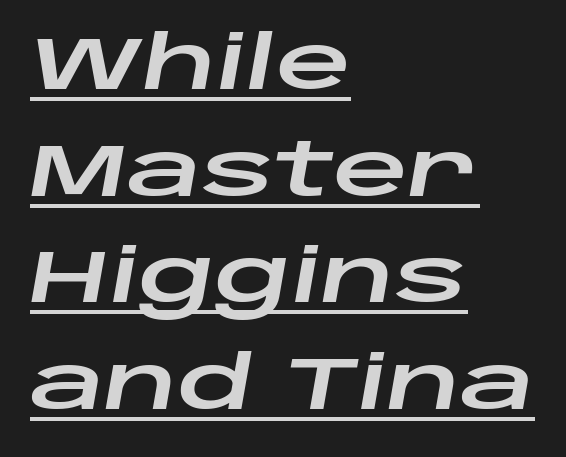
The line-height multiplier appears to be the usual default. The specimen includes a rule beneath the text block's lines. A typesetter would mark this as italic. Spacing between characters is what you'd get straight out of the box. If you drew a ruler down the left edge, every line would touch it. The rendering uses natural spacing where letterforms have individual widths.
